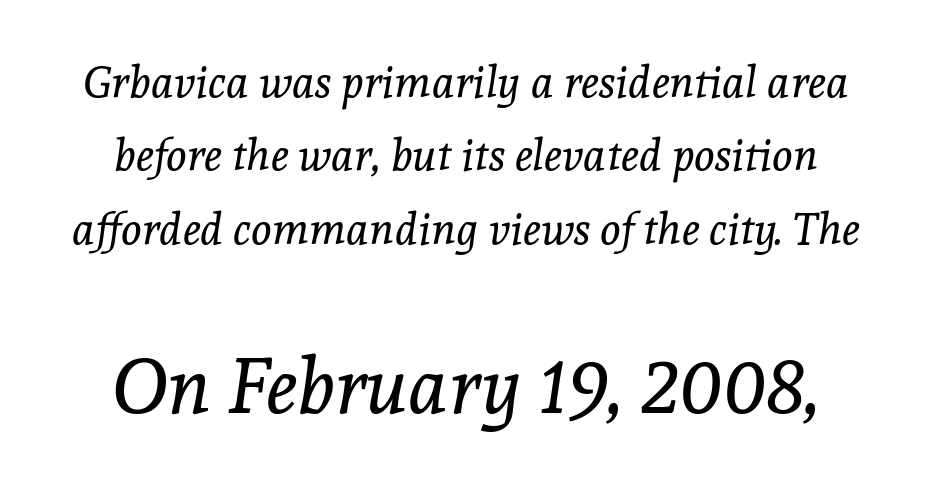
{"serif": "yes", "italic": "yes", "lean": "right", "slant_degrees": 8, "bold": "no", "weight": "regular", "width": "normal", "x_height": "medium", "monospaced": "no", "underline": "no", "line_spacing": "normal", "line_spacing_ratio": 1.67, "letter_spacing": "normal", "letter_spacing_em": 0.0, "larger_block": "second", "size_ratio": 1.75, "glyph_px": 77}
